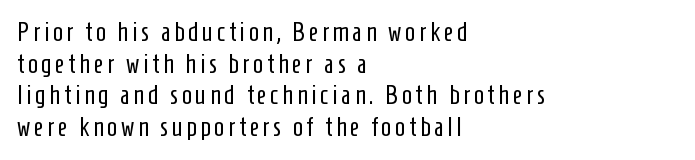
Casual observation: everything's shoved over to the left. No extra ink here — the face is not bold. The zone under the glyphs is completely vacant. Nope, not italic — everything's standing straight.
